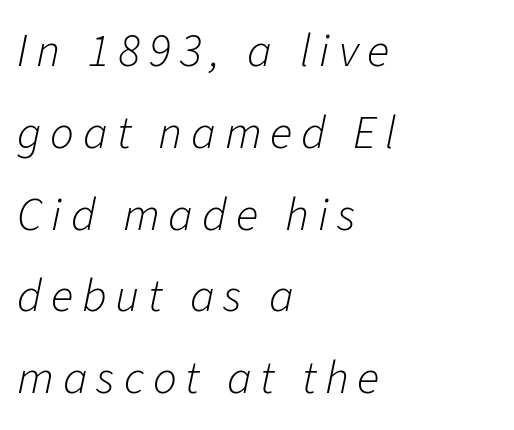
Q: Is the text bold? A: No.
Q: Is the text italic (slanted)? A: Yes, it leans right by about 11 degrees.
Q: Is the text underlined? A: No.
Q: How is the paragraph aligned? A: Left-aligned.
Q: Width (condensed, normal, or wide)? A: Normal.
Q: Stroke contrast? A: Low.
Q: x-height? A: Medium.
Q: Monospaced? A: No.
